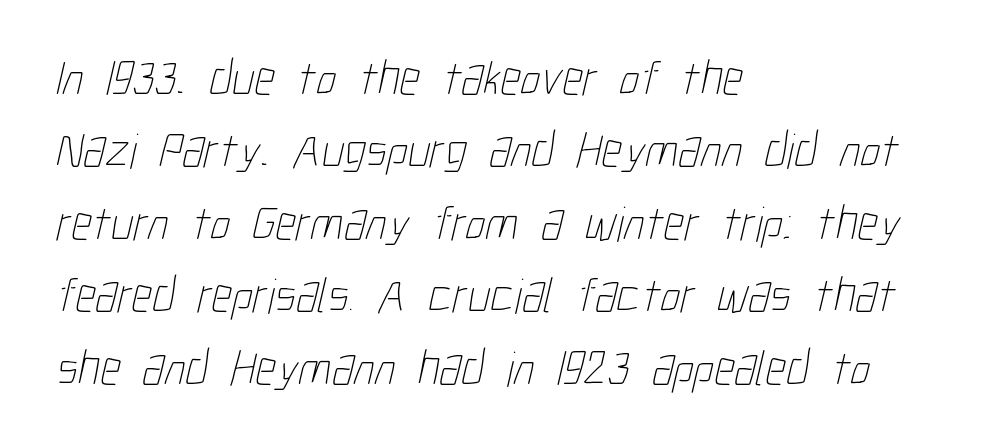
The lines are quadded left. Between one letter and the next there's only the usual sliver of space. Whoever set this chose a conventional vertical rhythm. This is not heavy type; no bold has been used.
